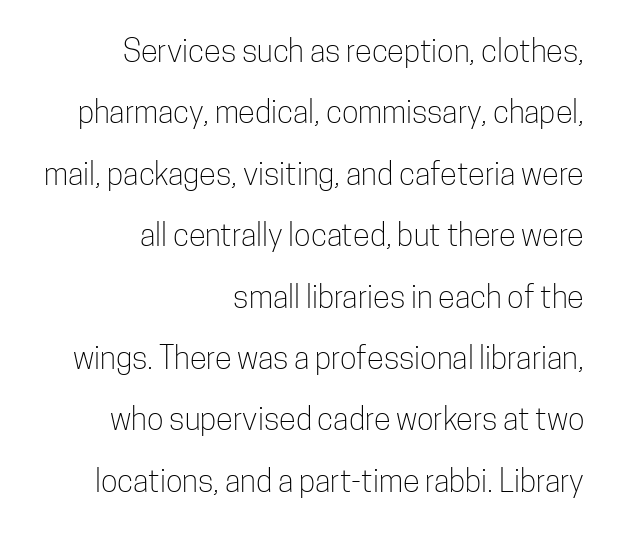
Loosely led — the rows are spread out. Each letter keeps its own natural width here, so spacing adapts to shape. This sample is right-justified, so line beginnings fall wherever the words allow. Compared with typical body copy, the letter spacing here is the same.
